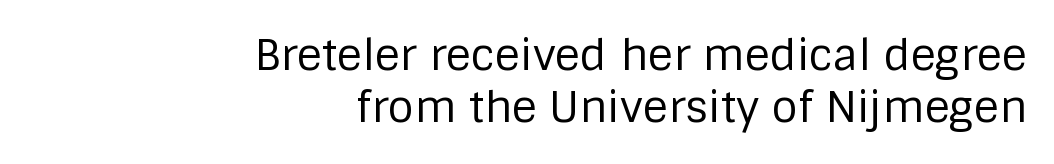
{"serif": "no", "italic": "no", "bold": "no", "weight": "regular", "width": "normal", "stroke_contrast": "low", "x_height": "large", "monospaced": "no", "underline": "no", "align": "right", "line_spacing_ratio": 1.22, "letter_spacing": "normal", "letter_spacing_em": 0.0, "glyph_px": 43}
